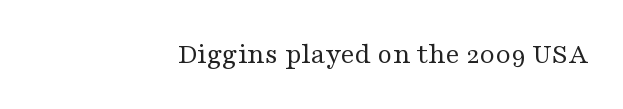
Decoration check: the copy has no underline. Look at the bottom of the vertical strokes: they flare into serifs here. The weight would be labelled regular, book, light, or lighter still. Varying glyph widths throughout — classic text-font behaviour.
